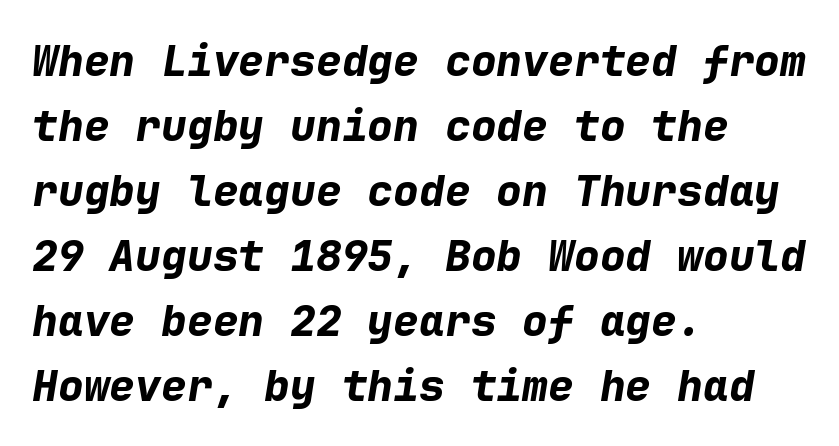
{"italic": "yes", "lean": "right", "slant_degrees": 9, "bold": "yes", "weight": "bold", "width": "normal", "stroke_contrast": "low", "x_height": "medium", "monospaced": "yes", "underline": "no", "align": "left", "line_spacing": "normal", "line_spacing_ratio": 1.51, "letter_spacing": "normal", "letter_spacing_em": 0.0, "glyph_px": 43}
